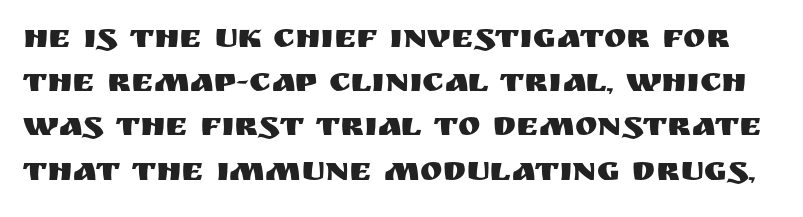
Is this a fixed-width face? No — the glyphs have proportional, varying widths. Has an underline been added? It has not. The rendering keeps characters at their native spacing. Serif or sans? Sans — the stroke terminals are bare.
